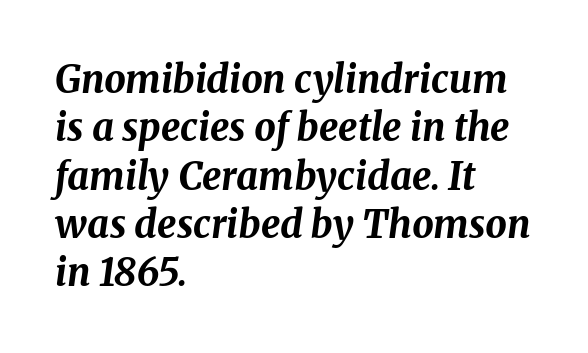
Whoever set this chose a conventional vertical rhythm. The text block is weighted toward the left margin, trailing off unevenly rightward. The glyphs look as if they've been sheared to an angle. Only glyphs here, with clear space below each row. These lines are rendered in a variable-pitch font.
